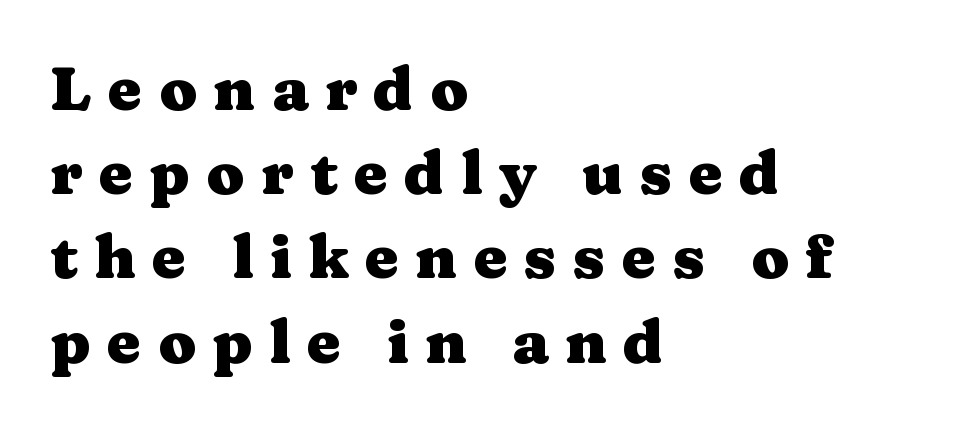
This block has exactly the height ordinary leading produces. Spacing verdict: proportional, widths tailored to each character. Lines of text with bare space underneath. Characters remain perfectly vertical along every line. Look at the stroke-to-counter ratio: heavy, a bold.
